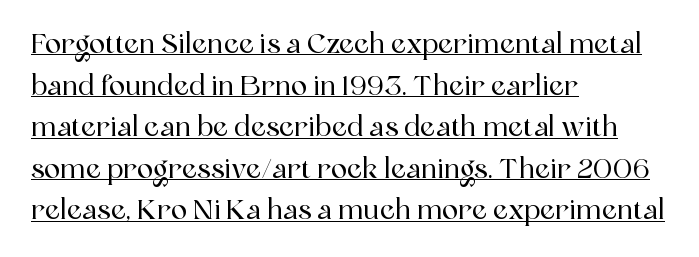
{"italic": "no", "underline": "yes", "align": "left", "line_spacing": "normal", "line_spacing_ratio": 1.54, "letter_spacing": "normal", "letter_spacing_em": 0.0, "glyph_px": 27}
